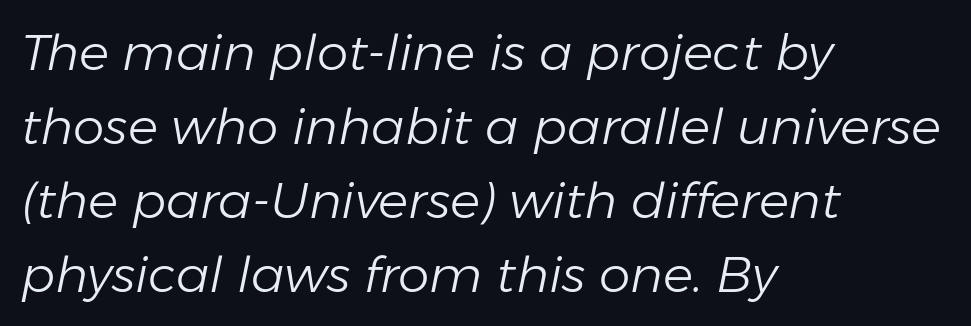
{"italic": "yes", "lean": "right", "slant_degrees": 11, "bold": "no", "weight": "light", "width": "normal", "stroke_contrast": "low", "x_height": "medium", "monospaced": "no", "underline": "no", "align": "left", "line_spacing": "normal", "line_spacing_ratio": 1.48, "letter_spacing": "normal", "letter_spacing_em": 0.0, "glyph_px": 50}
